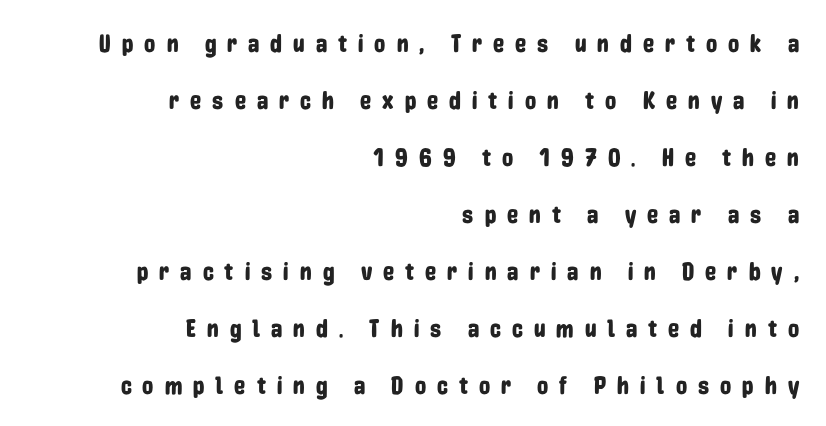
The image shows 25 px text type, upright; set right-aligned, loose line spacing (2.28x), unusually wide letter spacing (+0.44 em), not underlined.
